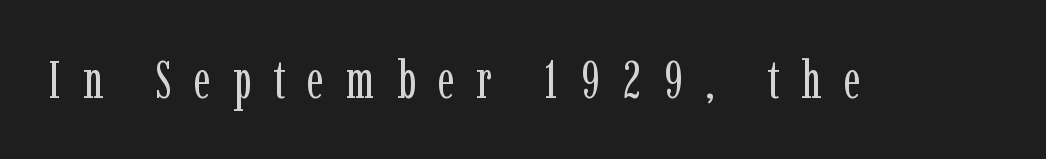
Compared with typical body copy, the letter spacing here is much looser. The letters stand straight up with perfectly vertical stems. The typeface chosen for these lines features serifs. No word sits above an underline. Weight: regular or lighter.
